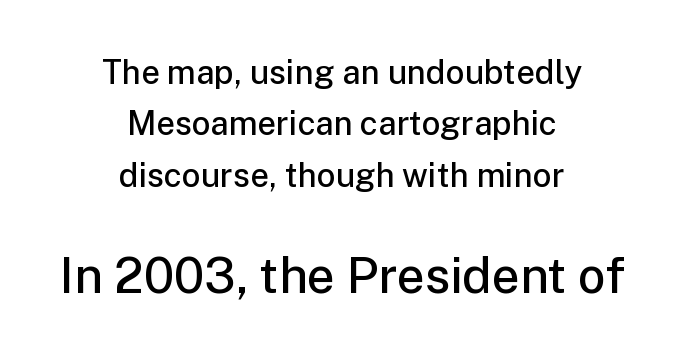
The image shows 49 px semibold sans-serif type, upright; set centered, normal line spacing (1.56x), normal letter spacing, not underlined; the second (bottom) block is 1.48x larger; low stroke contrast and a medium x-height.
